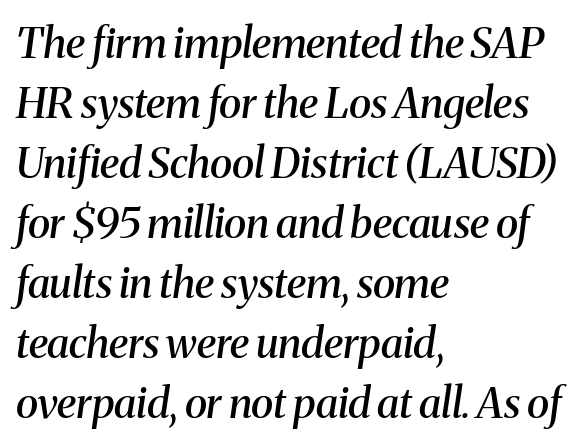
The image shows 42 px semibold serif type, italic (leaning right); set left-aligned, normal line spacing (1.43x), normal letter spacing, not underlined; medium stroke contrast and a medium x-height.
